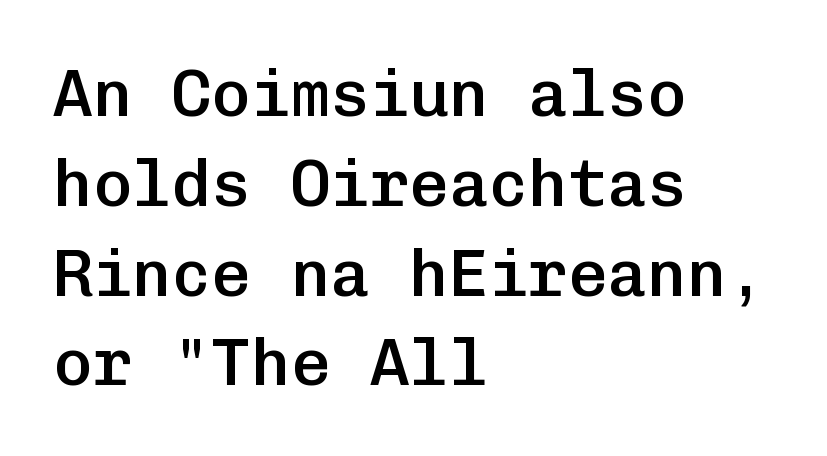
The image shows 66 px semibold sans-serif type, upright, monospaced; set left-aligned, normal line spacing (1.36x), normal letter spacing, not underlined; low stroke contrast and a medium x-height.
